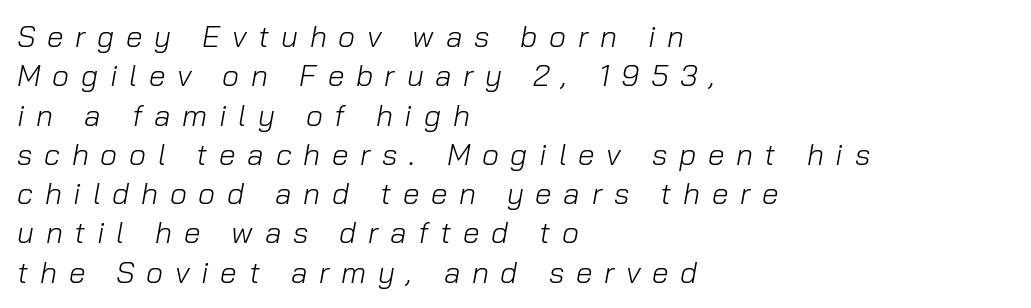
Evenly set lines give the paragraph a standard silhouette. Just letters on the line, the space beneath them empty. You could not count columns in this text — the font is proportionally spaced. Each line starts at the same left margin while the right side varies. The letters are spread apart with noticeably loose tracking. Caption: face not bold, strokes unweighted.
